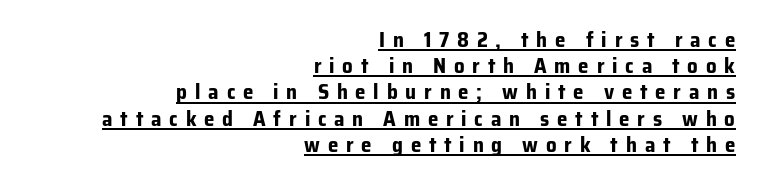
The image shows 21 px bold type, upright; set right-aligned, normal line spacing (1.25x), unusually wide letter spacing (+0.37 em), underlined.
